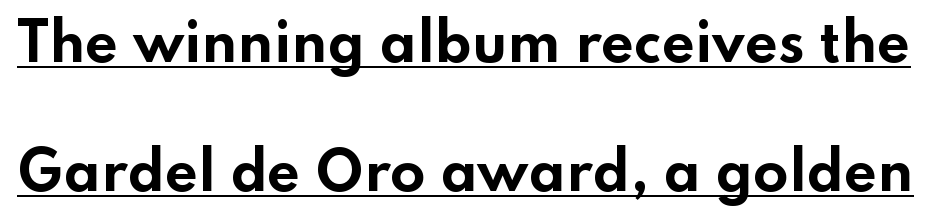
{"serif": "no", "italic": "no", "bold": "yes", "weight": "bold", "width": "wide", "stroke_contrast": "low", "x_height": "small", "monospaced": "no", "underline": "yes", "line_spacing": "loose", "line_spacing_ratio": 2.49, "letter_spacing": "normal", "letter_spacing_em": 0.0, "glyph_px": 52}
